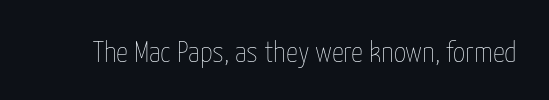
The image shows 30 px thin, condensed type, upright; set normal letter spacing, not underlined; low stroke contrast and a medium x-height.
